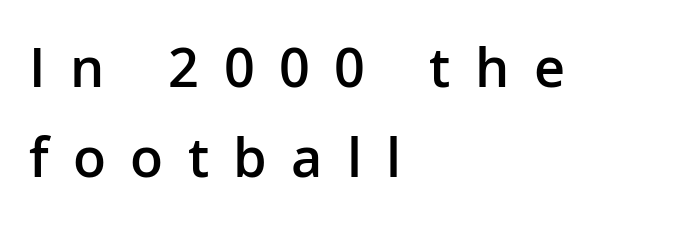
Q: Is the text bold? A: Semi-bold.
Q: Is the text italic (slanted)? A: No, it is upright.
Q: Is the typeface a serif or a sans-serif typeface? A: Sans-serif.
Q: Is the text underlined? A: No.
Q: How is the paragraph aligned? A: Left-aligned.
Q: Is the spacing between letters normal or unusually wide? A: Unusually wide.
Q: Is the spacing between lines tight, normal or loose? A: Normal.
Q: Width (condensed, normal, or wide)? A: Normal.
Q: Stroke contrast? A: Low.
Q: x-height? A: Medium.
Q: Monospaced? A: No.
